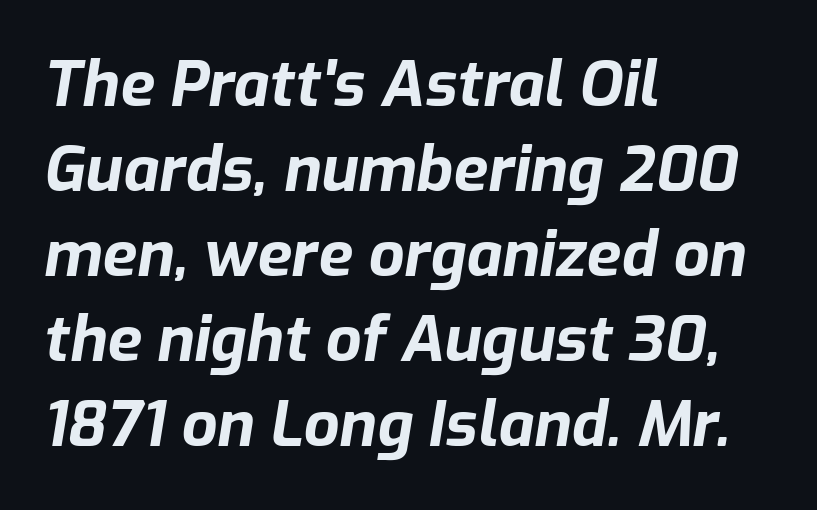
Nobody drew a line under any word here. The font is running at its bold setting. The space between consecutive lines is moderate. Teacher's note: observe the even left margin — that is flush-left alignment.
